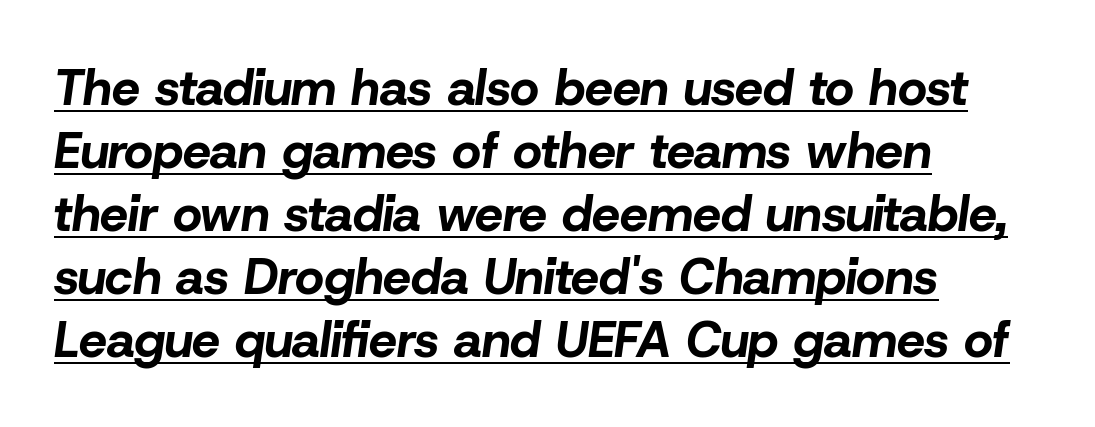
{"italic": "yes", "lean": "right", "slant_degrees": 8, "bold": "yes", "weight": "bold", "width": "normal", "stroke_contrast": "low", "x_height": "medium", "monospaced": "no", "underline": "yes", "align": "left", "line_spacing": "normal", "line_spacing_ratio": 1.26, "letter_spacing": "normal", "letter_spacing_em": 0.0, "glyph_px": 50}
